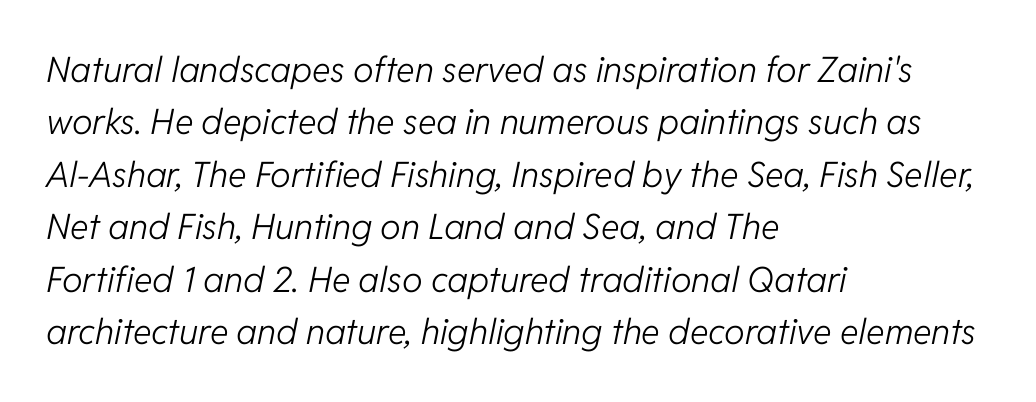
{"italic": "yes", "lean": "right", "slant_degrees": 11, "bold": "no", "weight": "light", "width": "normal", "stroke_contrast": "low", "x_height": "medium", "monospaced": "no", "underline": "no", "align": "left", "line_spacing": "normal", "line_spacing_ratio": 1.5, "letter_spacing": "normal", "letter_spacing_em": 0.0, "glyph_px": 35}
